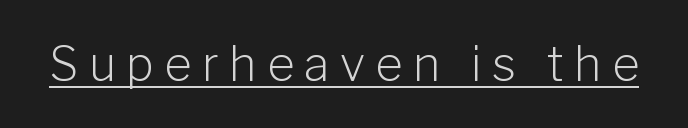
Q: Is the text bold? A: No.
Q: Is the text italic (slanted)? A: No, it is upright.
Q: Is the typeface a serif or a sans-serif typeface? A: Sans-serif.
Q: Is the text underlined? A: Yes.
Q: Is the spacing between letters normal or unusually wide? A: Unusually wide.
Q: Width (condensed, normal, or wide)? A: Normal.
Q: Stroke contrast? A: Low.
Q: x-height? A: Medium.
Q: Monospaced? A: No.
